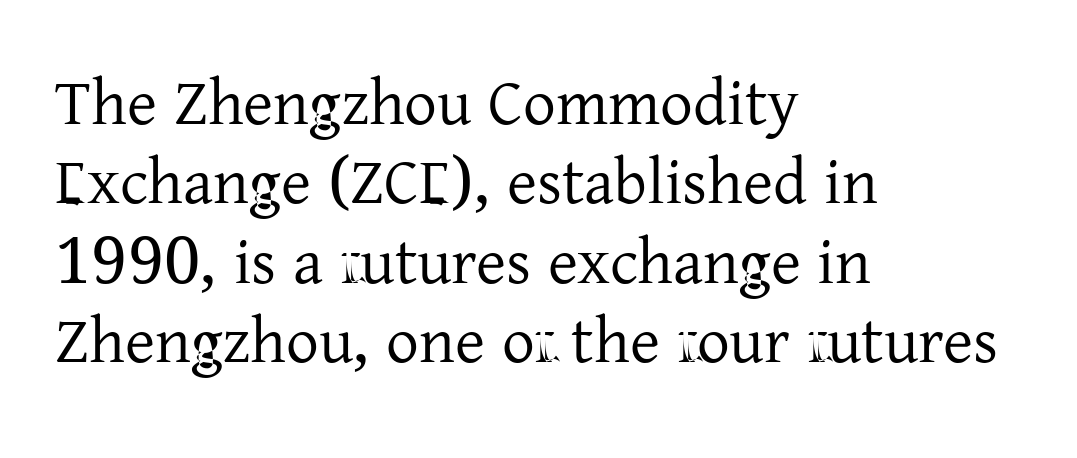
The letters look calm and open, with moderate or lighter stems. Teacher's note: observe the even left margin — that is flush-left alignment. The face used here is proportionally spaced, like ordinary book or web type. In terms of letterspacing, this is plain default setting. No word sits above an underline.
